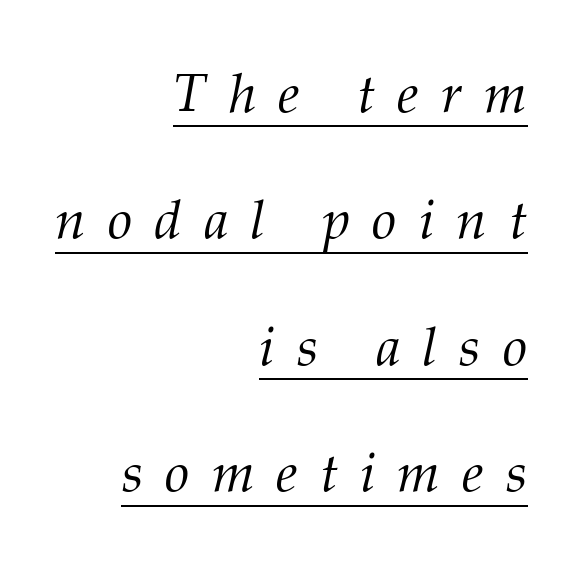
Q: Is the text bold? A: No.
Q: Is the text italic (slanted)? A: Yes, it leans right by about 12 degrees.
Q: Is the typeface a serif or a sans-serif typeface? A: Serif.
Q: Is the text underlined? A: Yes.
Q: How is the paragraph aligned? A: Right-aligned.
Q: Is the spacing between letters normal or unusually wide? A: Unusually wide.
Q: Is the spacing between lines tight, normal or loose? A: Loose.
Q: Width (condensed, normal, or wide)? A: Normal.
Q: Stroke contrast? A: Medium.
Q: x-height? A: Medium.
Q: Monospaced? A: No.
